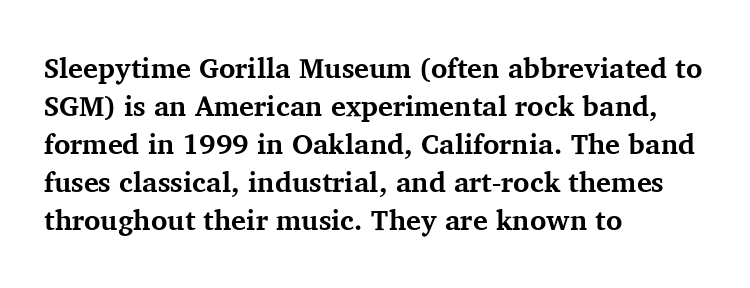
{"serif": "yes", "italic": "no", "bold": "yes", "weight": "bold", "width": "normal", "stroke_contrast": "medium", "x_height": "medium", "monospaced": "no", "underline": "no", "align": "left", "line_spacing": "normal", "line_spacing_ratio": 1.36, "letter_spacing": "normal", "letter_spacing_em": 0.0, "glyph_px": 28}
